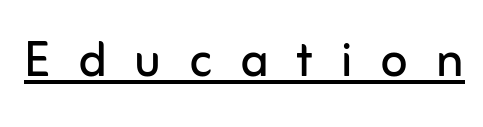
{"serif": "no", "italic": "no", "bold": "no", "weight": "regular", "width": "normal", "stroke_contrast": "low", "x_height": "medium", "monospaced": "no", "underline": "yes", "letter_spacing": "wide", "letter_spacing_em": 0.44, "glyph_px": 63}
